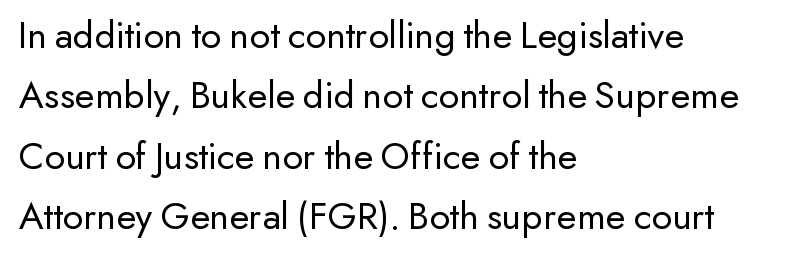
The image shows 40 px regular-weight sans-serif type, upright; set left-aligned, normal line spacing (1.51x), normal letter spacing, not underlined; low stroke contrast and a small x-height.
